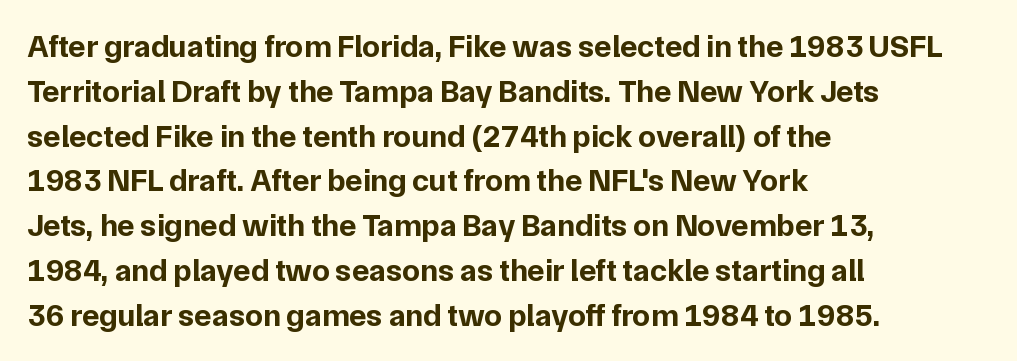
The letters sit at their default tracking, neither squeezed nor spread. The ragged edge is on the right, which tells us the setting is flush left. Vertical strokes here are truly vertical. Anything drawn beneath the words? Only blank space.
